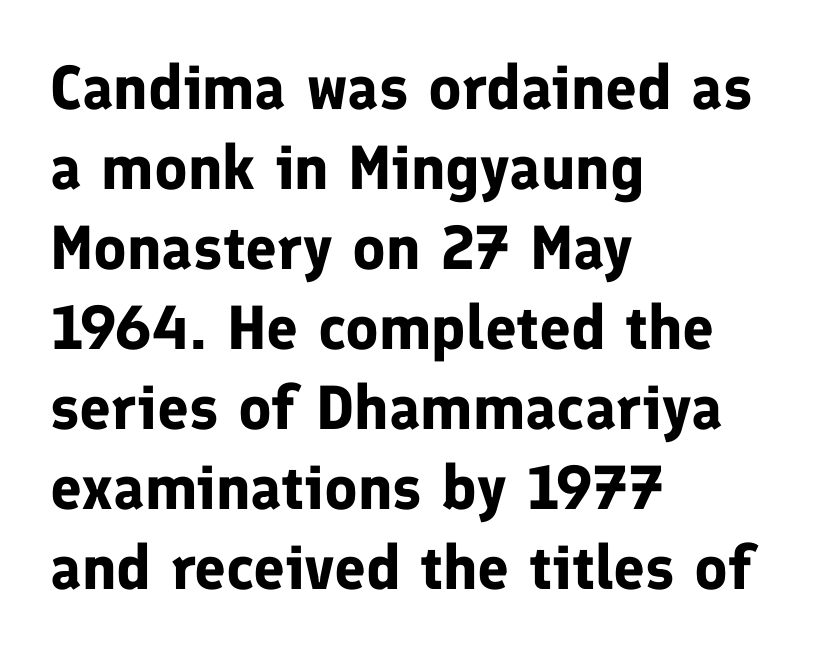
Horizontally, the lines are justified to the leading edge only. The glyphs have the mass of a bold cut. The specimen reads as upright at a glance. Line spacing here is normal.
